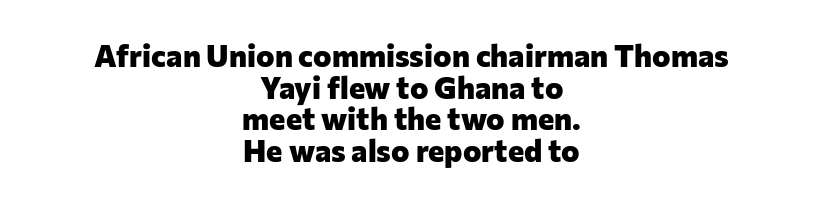
The image shows 31 px heavy sans-serif type, upright; set centered, tight line spacing (1.02x), normal letter spacing, not underlined; low stroke contrast and a medium x-height.
